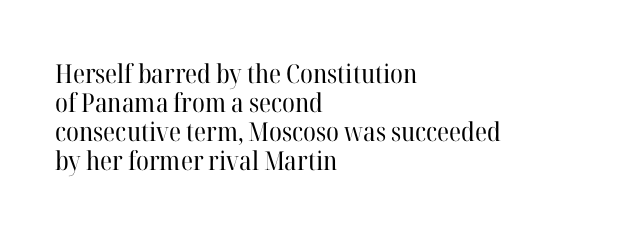
{"italic": "no", "bold": "no", "underline": "no", "align": "left", "line_spacing": "tight", "line_spacing_ratio": 1.11, "letter_spacing": "normal", "letter_spacing_em": 0.0, "glyph_px": 26}
